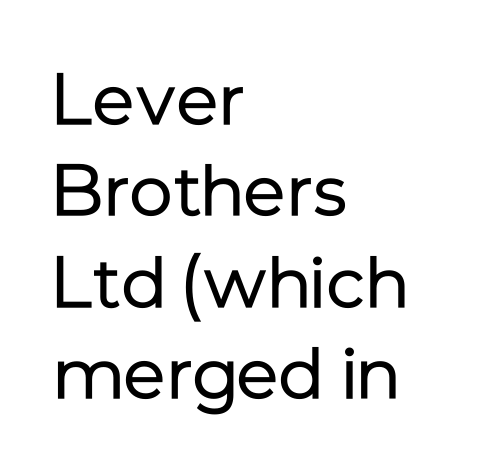
The image shows 72 px regular-weight sans-serif type, upright; set left-aligned, normal line spacing (1.27x), normal letter spacing, not underlined; low stroke contrast and a medium x-height.
